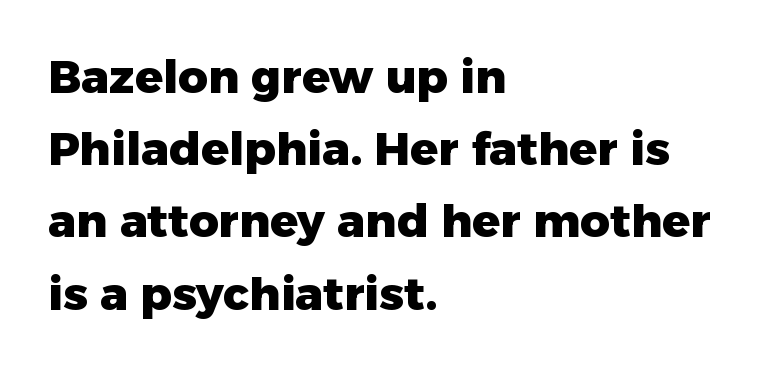
The axis of the letterforms is exactly vertical. The letters sit at their default tracking, neither squeezed nor spread. Successive baselines arrive at the customary interval. How heavy is the stroke? Heavy — this is a bold. The rendering shows plain stroke endings on the letterforms — a sans-serif design.
